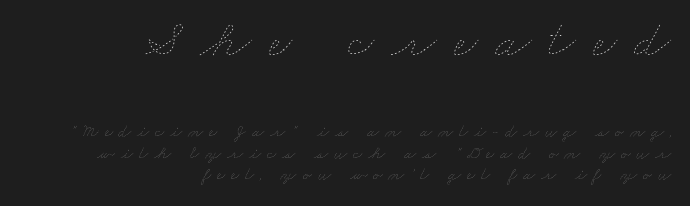
Q: Is the text bold? A: No.
Q: Is the text underlined? A: No.
Q: How is the paragraph aligned? A: Right-aligned.
Q: Is the spacing between letters normal or unusually wide? A: Unusually wide.
Q: Which block of text is set in a larger size, the first (top) or the second (bottom)? A: The first (top) one.
Q: Width (condensed, normal, or wide)? A: Wide.
Q: Stroke contrast? A: Low.
Q: x-height? A: Small.
Q: Monospaced? A: No.
